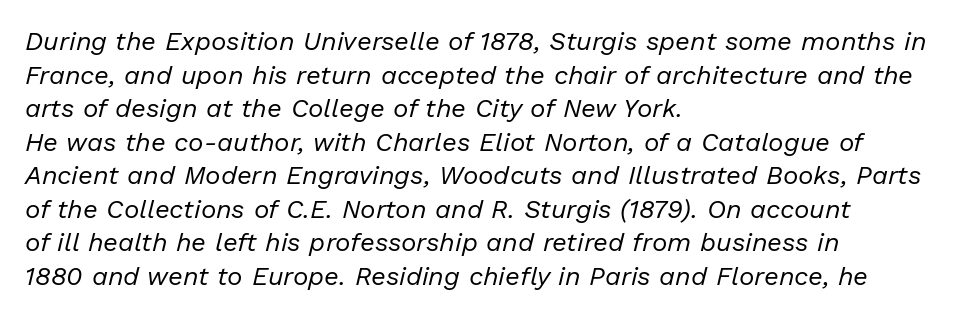
Q: Is the text bold? A: No.
Q: Is the text italic (slanted)? A: Yes, it leans right by about 13 degrees.
Q: Is the text underlined? A: No.
Q: How is the paragraph aligned? A: Left-aligned.
Q: Is the spacing between letters normal or unusually wide? A: Normal.
Q: Is the spacing between lines tight, normal or loose? A: Normal.
